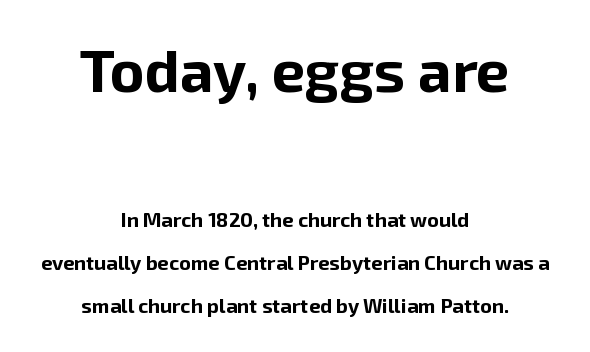
{"serif": "no", "italic": "no", "bold": "yes", "weight": "bold", "width": "normal", "stroke_contrast": "low", "x_height": "medium", "monospaced": "no", "underline": "no", "align": "center", "line_spacing": "loose", "line_spacing_ratio": 2.15, "letter_spacing": "normal", "letter_spacing_em": 0.0, "larger_block": "first", "size_ratio": 2.95, "glyph_px": 59}
